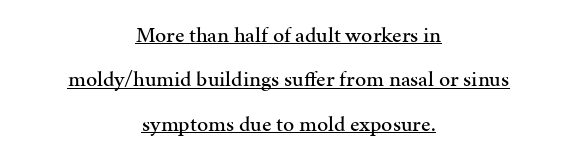
Q: Is the text italic (slanted)? A: No, it is upright.
Q: Is the text underlined? A: Yes.
Q: How is the paragraph aligned? A: Centered.
Q: Is the spacing between letters normal or unusually wide? A: Normal.
Q: Is the spacing between lines tight, normal or loose? A: Loose.
